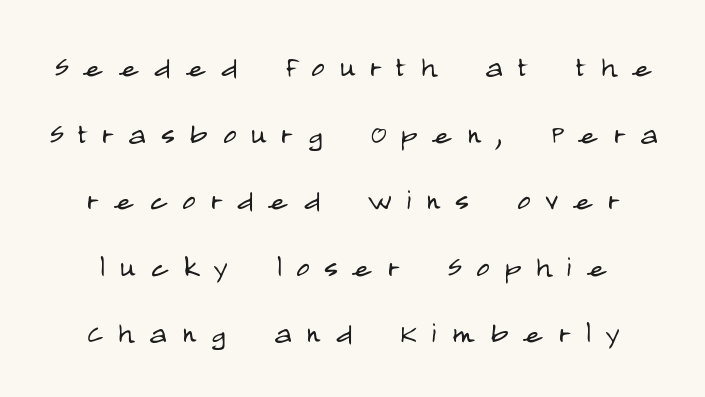
Q: Is the text bold? A: No.
Q: Is the text italic (slanted)? A: No, it is upright.
Q: Is the typeface a serif or a sans-serif typeface? A: Sans-serif.
Q: Is the text underlined? A: No.
Q: Is the spacing between letters normal or unusually wide? A: Unusually wide.
Q: Width (condensed, normal, or wide)? A: Condensed.
Q: Stroke contrast? A: Low.
Q: x-height? A: Large.
Q: Monospaced? A: No.
